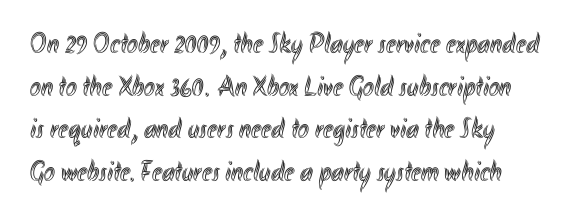
Q: Is the text italic (slanted)? A: Yes.
Q: Is the text underlined? A: No.
Q: Is the spacing between letters normal or unusually wide? A: Normal.
Q: Is the spacing between lines tight, normal or loose? A: Normal.
Q: Width (condensed, normal, or wide)? A: Condensed.
Q: x-height? A: Small.
Q: Monospaced? A: No.
